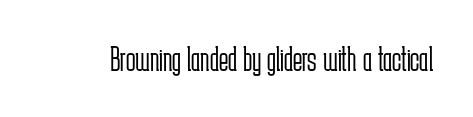
{"serif": "no", "italic": "no", "bold": "no", "weight": "light", "width": "condensed", "stroke_contrast": "low", "x_height": "medium", "monospaced": "no", "underline": "no", "letter_spacing": "normal", "letter_spacing_em": 0.0, "glyph_px": 35}
